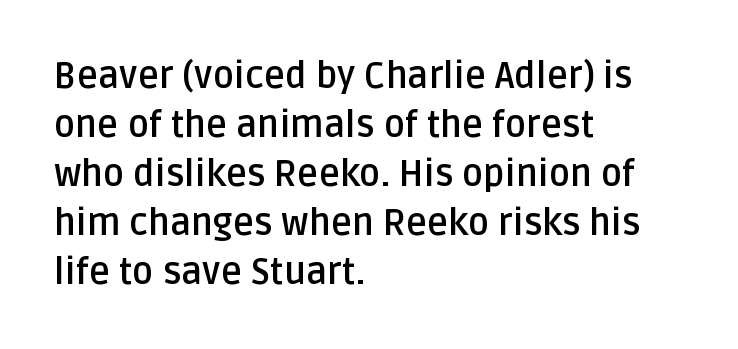
Serifs: no, the terminals of the letterforms are clean. Do the characters align in a grid? No, the font is proportional. Strong, thick strokes mark this as bold type. If you drew a line through each stem, it would be perfectly vertical. A typesetter would call this leading conventional body-copy spacing.
